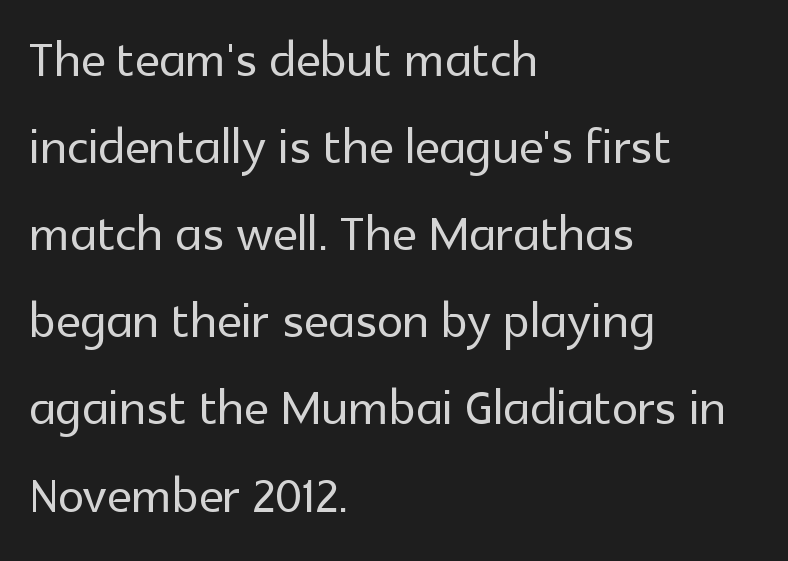
{"serif": "no", "italic": "no", "width": "normal", "x_height": "medium", "monospaced": "no", "underline": "no", "align": "left", "line_spacing": "normal", "line_spacing_ratio": 1.32, "letter_spacing": "normal", "letter_spacing_em": 0.0, "glyph_px": 66}
